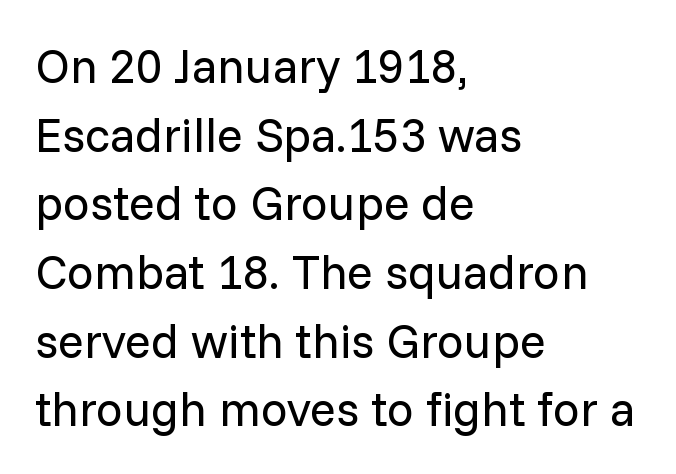
{"serif": "no", "italic": "no", "bold": "no", "weight": "regular", "width": "normal", "stroke_contrast": "low", "x_height": "medium", "monospaced": "no", "underline": "no", "align": "left", "line_spacing": "normal", "line_spacing_ratio": 1.43, "letter_spacing": "normal", "letter_spacing_em": 0.0, "glyph_px": 48}
